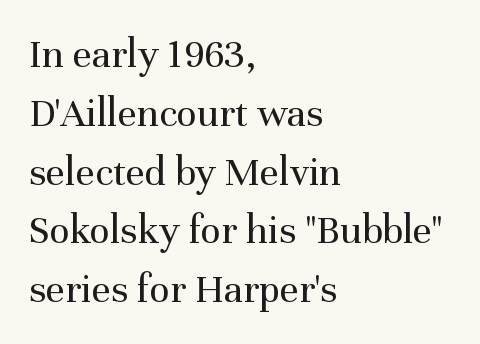
Weight class: somewhere from thin through regular. You could call the tracking neutral — neither tight nor loose. Layout note: lines flush left. The face used here is proportionally spaced, like ordinary book or web type. Lines of text with bare space underneath. Every character sits straight up, as roman type does.
